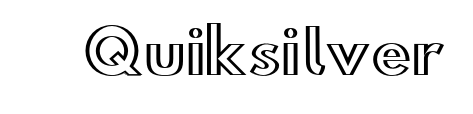
{"italic": "no", "width": "wide", "x_height": "small", "monospaced": "no", "underline": "no", "letter_spacing": "normal", "letter_spacing_em": 0.0, "glyph_px": 60}
